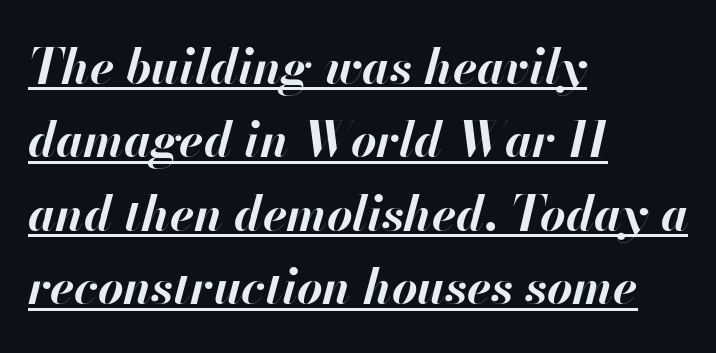
The image shows 49 px bold type, italic (leaning right); set left-aligned, normal line spacing (1.5x), normal letter spacing, underlined; high stroke contrast and a small x-height.
